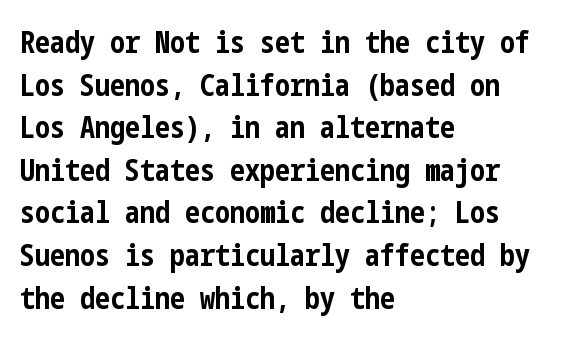
Upright lettering throughout. Horizontal alignment here is leftward, the default for most running prose. The rows are spaced the way most documents space them. Lines of text with bare space underneath. This rendering leaves character spacing at its baseline value.
